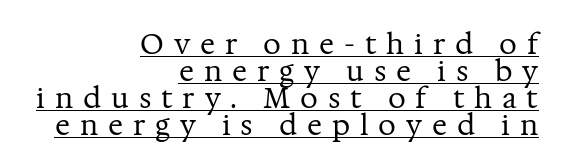
{"serif": "yes", "italic": "no", "bold": "no", "weight": "regular", "width": "normal", "stroke_contrast": "medium", "x_height": "medium", "monospaced": "no", "underline": "yes", "align": "right", "line_spacing": "tight", "line_spacing_ratio": 0.96, "letter_spacing": "wide", "letter_spacing_em": 0.35, "glyph_px": 28}
